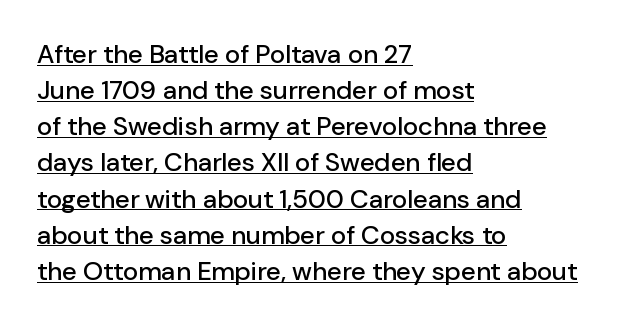
{"italic": "no", "underline": "yes", "align": "left", "line_spacing": "normal", "line_spacing_ratio": 1.39, "letter_spacing": "normal", "letter_spacing_em": 0.0, "glyph_px": 26}
